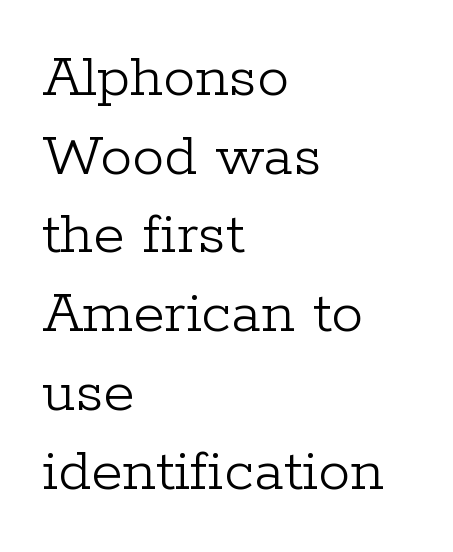
These lines were composed using upright roman letters. The weight would be labelled regular, book, light, or lighter still. Teacher's note: observe the even left margin — that is flush-left alignment. The rendering keeps characters at their native spacing. You could not count columns in this text — the font is proportionally spaced. The space beneath each line is pristine and unruled.
